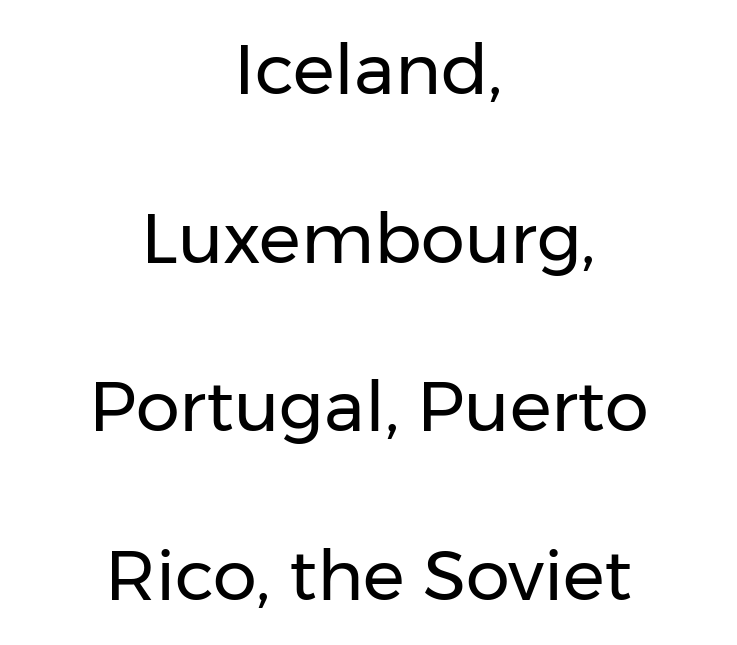
Q: Is the text bold? A: No.
Q: Is the text italic (slanted)? A: No, it is upright.
Q: Is the typeface a serif or a sans-serif typeface? A: Sans-serif.
Q: Is the text underlined? A: No.
Q: How is the paragraph aligned? A: Centered.
Q: Is the spacing between letters normal or unusually wide? A: Normal.
Q: Is the spacing between lines tight, normal or loose? A: Loose.
Q: Width (condensed, normal, or wide)? A: Normal.
Q: Stroke contrast? A: Low.
Q: x-height? A: Medium.
Q: Monospaced? A: No.
